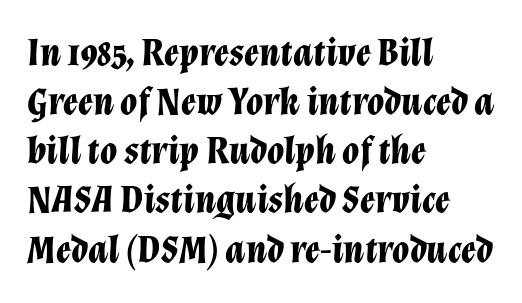
{"italic": "yes", "lean": "right", "slant_degrees": 12, "bold": "yes", "weight": "bold", "width": "normal", "stroke_contrast": "low", "x_height": "medium", "monospaced": "no", "underline": "no", "align": "left", "line_spacing": "normal", "line_spacing_ratio": 1.26, "letter_spacing": "normal", "letter_spacing_em": 0.0, "glyph_px": 39}
